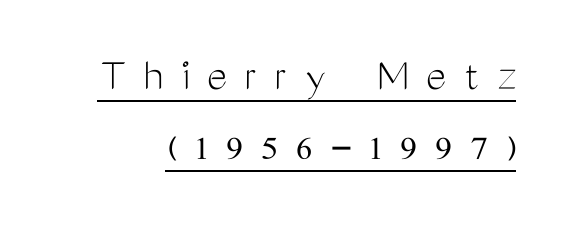
The specimen includes a rule beneath the text block's lines. Examine the stroke ends and you'll find no serifs. Does the lettering tilt? It doesn't — this is upright. Letter spacing: wide. Looks like regular typesetting: each glyph gets only the width it needs.
